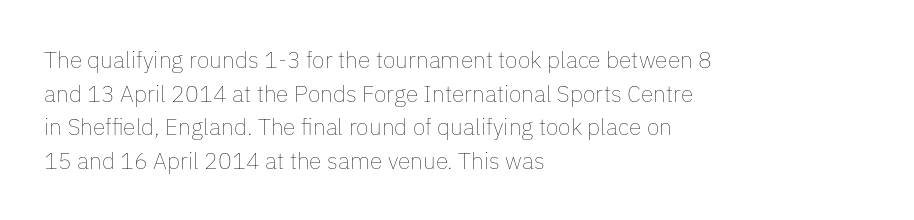
Q: Is the text bold? A: No.
Q: Is the text italic (slanted)? A: No, it is upright.
Q: Is the text underlined? A: No.
Q: How is the paragraph aligned? A: Left-aligned.
Q: Is the spacing between letters normal or unusually wide? A: Normal.
Q: Is the spacing between lines tight, normal or loose? A: Normal.
